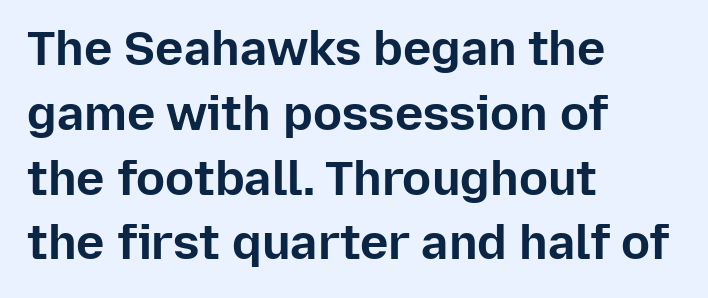
{"serif": "no", "italic": "no", "bold": "yes", "weight": "bold", "width": "normal", "stroke_contrast": "low", "x_height": "medium", "monospaced": "no", "underline": "no", "align": "left", "line_spacing": "normal", "line_spacing_ratio": 1.35, "letter_spacing": "normal", "letter_spacing_em": 0.0, "glyph_px": 48}
